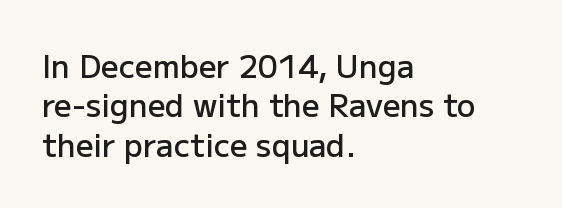
{"serif": "no", "italic": "no", "bold": "semi", "weight": "semibold", "width": "normal", "stroke_contrast": "low", "x_height": "medium", "monospaced": "no", "underline": "no", "align": "left", "line_spacing": "normal", "line_spacing_ratio": 1.27, "letter_spacing": "normal", "letter_spacing_em": 0.0, "glyph_px": 31}
